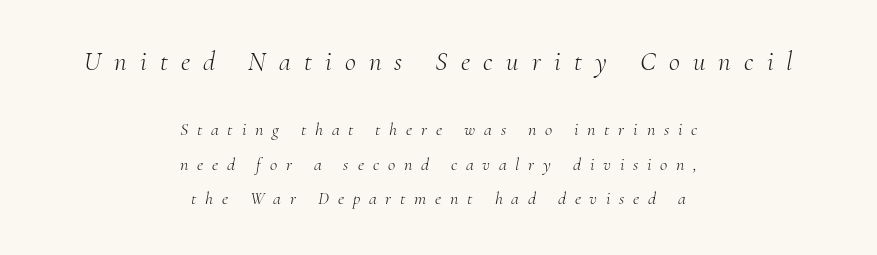
The image shows 27 px text type, italic (leaning right); set centered, loose line spacing (1.91x), unusually wide letter spacing (+0.49 em), not underlined; the first (top) block is 1.5x larger.
